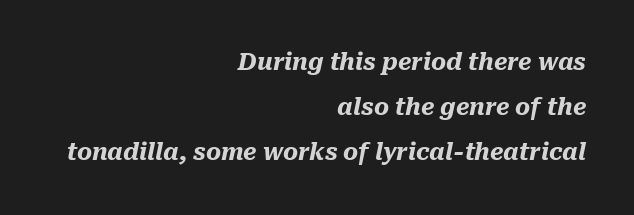
The image shows 23 px bold type, italic (leaning right); set right-aligned, loose line spacing (1.96x), normal letter spacing, not underlined.
